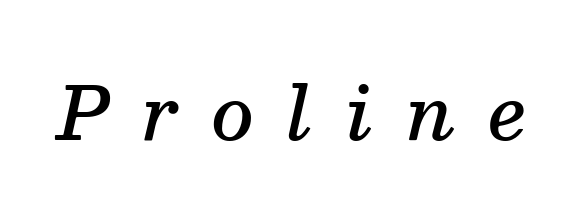
The image shows 74 px semibold serif type, italic (leaning right); set unusually wide letter spacing (+0.45 em), not underlined; medium stroke contrast and a medium x-height.
